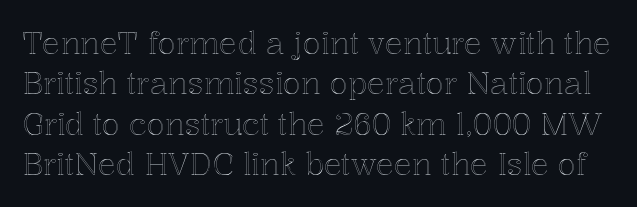
Here the designer chose a conventional face with non-uniform glyph widths. Baseline-to-baseline distance is the conventional proportion of letter height. A typesetter would mark this as roman, not italic. What stands out about the letter spacing? Nothing — it is the standard amount.
